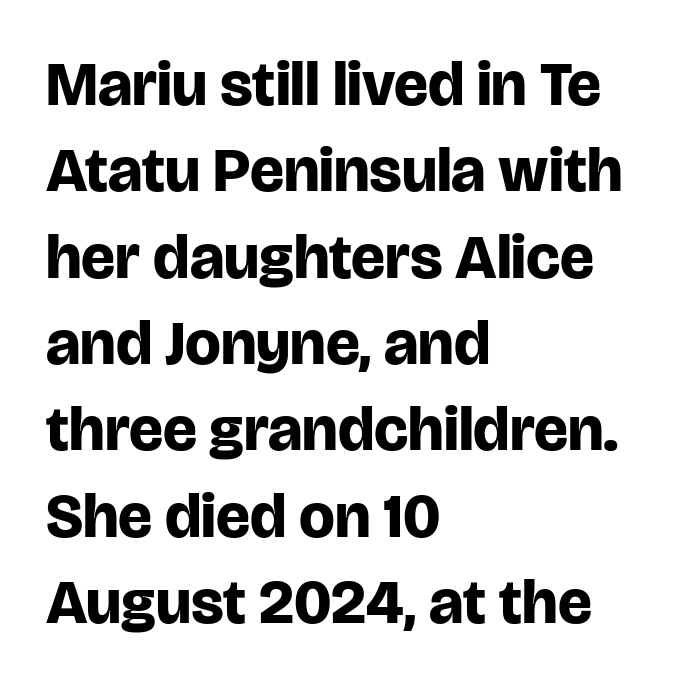
The tracking reads as untouched default to a designer's eye. Does the type have serifs? No, each stem ends abruptly. Varying glyph widths throughout — classic text-font behaviour. Ordinary non-slanted type is in use. The strip under each line holds only bare page. The lines are quadded left.
